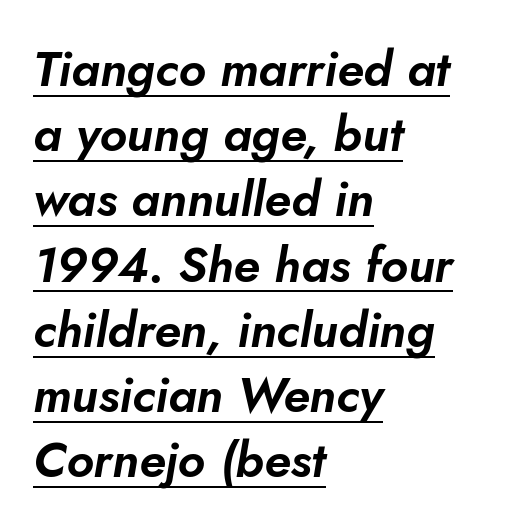
Each letter keeps its own natural width here, so spacing adapts to shape. Teacher's note: observe the even left margin — that is flush-left alignment. The lettering tilts uniformly, giving the passage an italic look. This rendering features underlined lettering. Default kerning and tracking; the words read as compact shapes.
